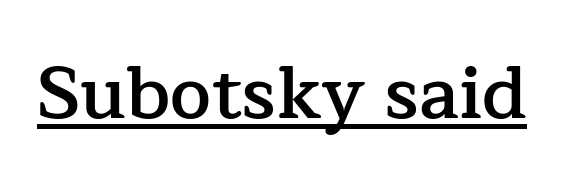
Q: Is the text bold? A: Semi-bold.
Q: Is the text italic (slanted)? A: No, it is upright.
Q: Is the typeface a serif or a sans-serif typeface? A: Serif.
Q: Is the text underlined? A: Yes.
Q: Is the spacing between letters normal or unusually wide? A: Normal.
Q: Width (condensed, normal, or wide)? A: Normal.
Q: Stroke contrast? A: Low.
Q: x-height? A: Medium.
Q: Monospaced? A: No.
